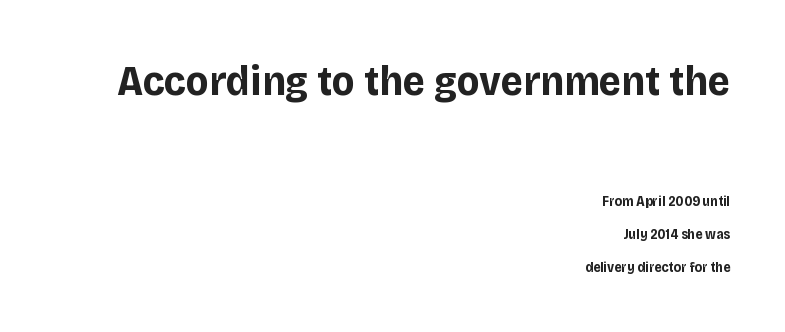
{"serif": "no", "italic": "no", "bold": "yes", "weight": "bold", "width": "normal", "stroke_contrast": "low", "x_height": "large", "monospaced": "no", "underline": "no", "align": "right", "line_spacing": "loose", "line_spacing_ratio": 2.38, "letter_spacing": "normal", "letter_spacing_em": 0.0, "larger_block": "first", "size_ratio": 3.07, "glyph_px": 43}
